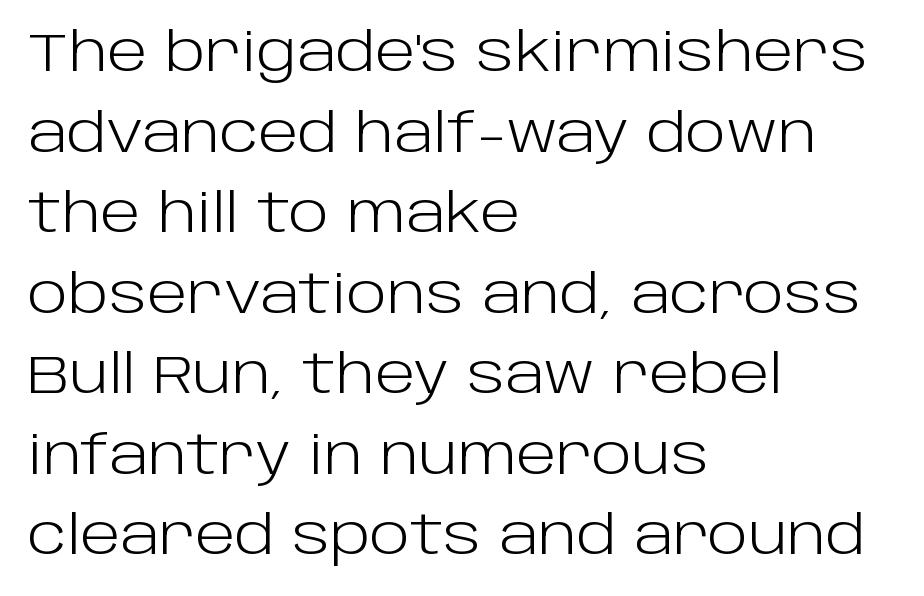
Does extra space separate the letters? No, they use regular spacing. Lines of text with bare space underneath. A light-to-regular cut is what we see here. Each letter's strokes conclude bluntly, with no projecting serifs.
